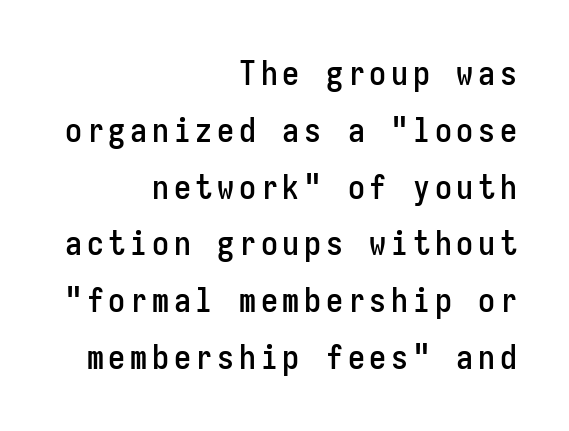
Unlike italic type, these characters show no tilt at all. The designer left line spacing at the default. The glyphs in this specimen are sans serif. Fixed-width glyphs throughout — classic coding-font behaviour. All the whitespace from short lines collects on the left.
